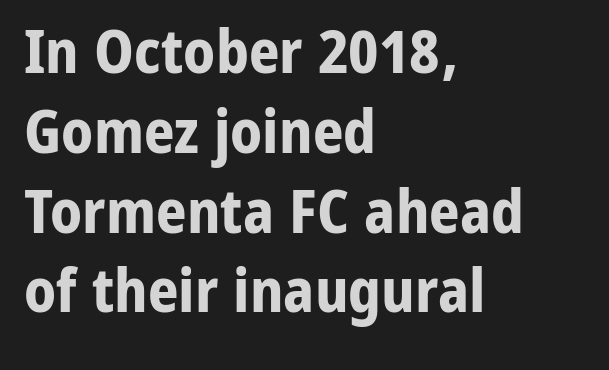
{"serif": "no", "italic": "no", "bold": "yes", "weight": "bold", "width": "normal", "stroke_contrast": "low", "x_height": "medium", "monospaced": "no", "underline": "no", "align": "left", "line_spacing": "normal", "line_spacing_ratio": 1.33, "letter_spacing": "normal", "letter_spacing_em": 0.0, "glyph_px": 60}
